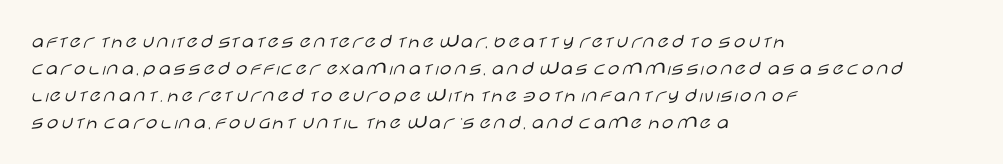
{"bold": "no", "underline": "no", "align": "left", "line_spacing": "normal", "line_spacing_ratio": 1.29, "letter_spacing": "normal", "letter_spacing_em": 0.0, "glyph_px": 21}
